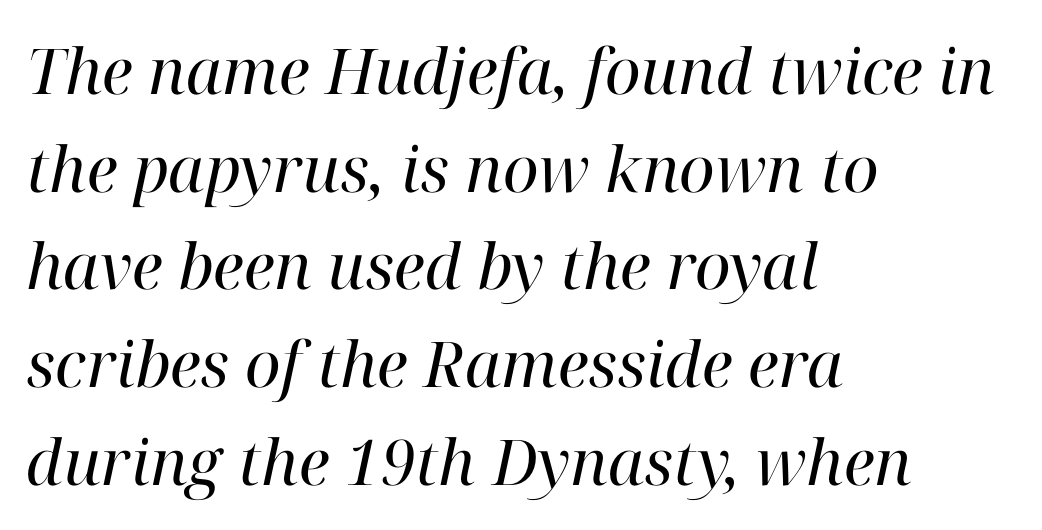
{"serif": "yes", "italic": "yes", "lean": "right", "slant_degrees": 12, "bold": "no", "weight": "regular", "width": "normal", "stroke_contrast": "high", "x_height": "medium", "monospaced": "no", "underline": "no", "align": "left", "line_spacing": "normal", "line_spacing_ratio": 1.55, "letter_spacing": "normal", "letter_spacing_em": 0.0, "glyph_px": 63}
